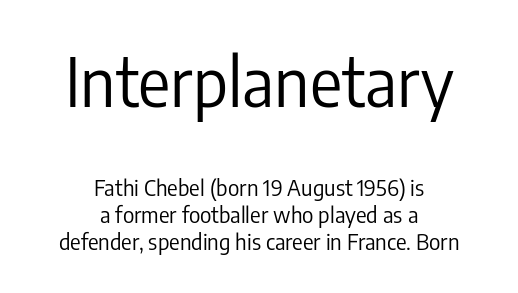
Here the first block reads like a headline and the second like body copy. Upright lettering throughout. Reading down the block, each line starts at a different indent, mirrored at its end. The specimen omits any rule beneath the text block's lines. This sample has the flowing, uneven cadence of proportional lettering. Stroke mass is kept to a normal reading level or below.
